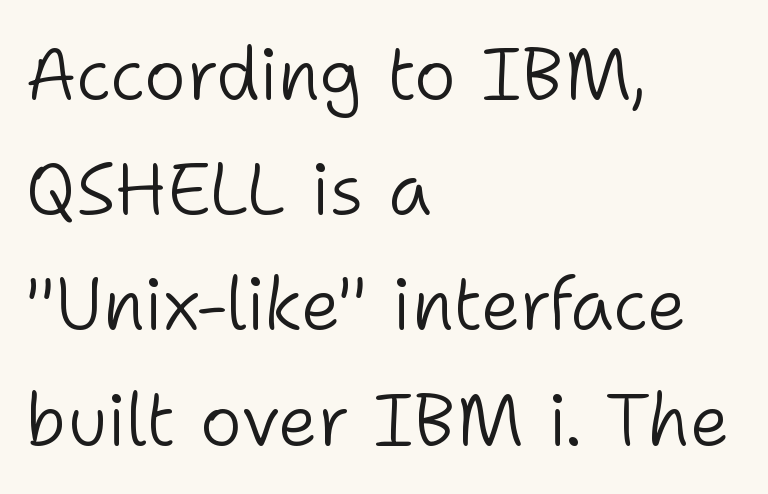
{"serif": "no", "italic": "no", "bold": "no", "weight": "light", "width": "normal", "stroke_contrast": "low", "x_height": "medium", "monospaced": "no", "underline": "no", "align": "left", "line_spacing": "normal", "line_spacing_ratio": 1.6, "letter_spacing": "normal", "letter_spacing_em": 0.0, "glyph_px": 72}
